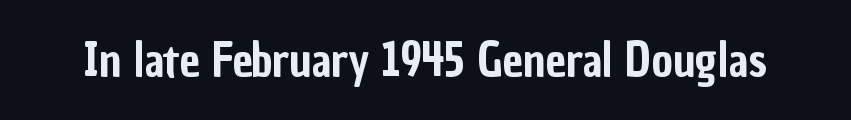
Q: Is the text italic (slanted)? A: No, it is upright.
Q: Is the typeface a serif or a sans-serif typeface? A: Sans-serif.
Q: Is the text underlined? A: No.
Q: Is the spacing between letters normal or unusually wide? A: Normal.
Q: Width (condensed, normal, or wide)? A: Condensed.
Q: Stroke contrast? A: Low.
Q: x-height? A: Medium.
Q: Monospaced? A: No.
